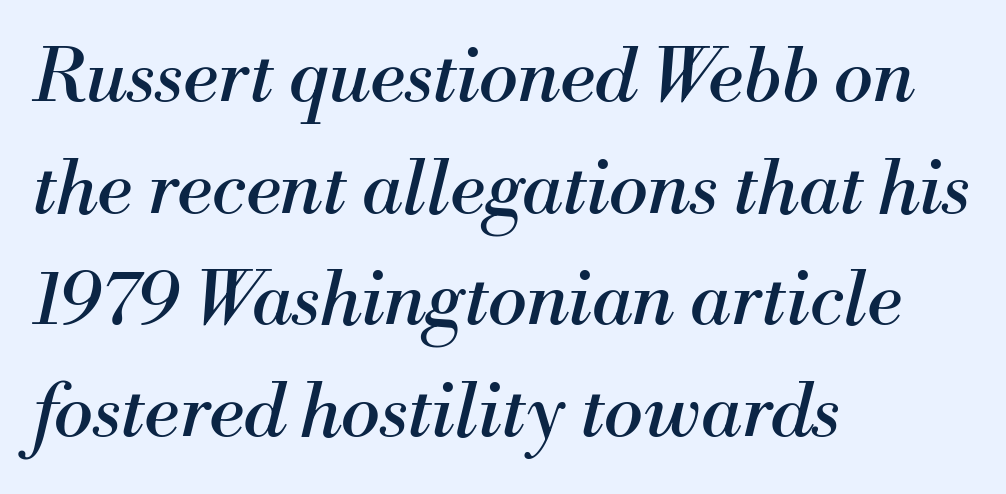
{"serif": "yes", "italic": "yes", "lean": "right", "slant_degrees": 13, "bold": "no", "weight": "regular", "width": "normal", "stroke_contrast": "medium", "x_height": "small", "monospaced": "no", "underline": "no", "align": "left", "line_spacing": "normal", "line_spacing_ratio": 1.51, "letter_spacing": "normal", "letter_spacing_em": 0.0, "glyph_px": 74}
